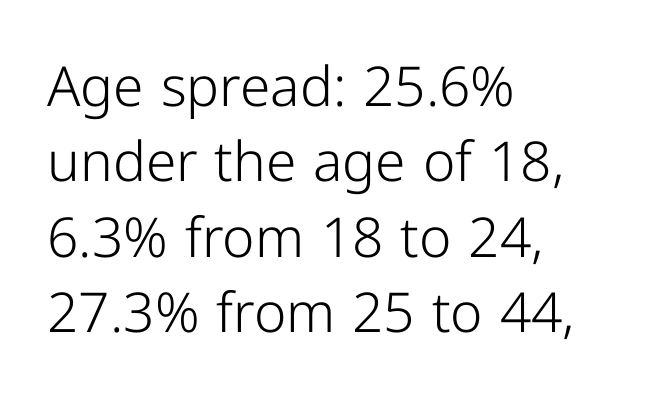
Q: Is the text bold? A: No.
Q: Is the text italic (slanted)? A: No, it is upright.
Q: Is the typeface a serif or a sans-serif typeface? A: Sans-serif.
Q: Is the text underlined? A: No.
Q: How is the paragraph aligned? A: Left-aligned.
Q: Is the spacing between letters normal or unusually wide? A: Normal.
Q: Is the spacing between lines tight, normal or loose? A: Normal.
Q: Width (condensed, normal, or wide)? A: Normal.
Q: Stroke contrast? A: Low.
Q: x-height? A: Medium.
Q: Monospaced? A: No.
